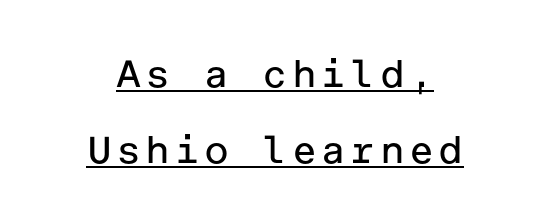
{"serif": "no", "italic": "no", "bold": "no", "weight": "regular", "width": "normal", "stroke_contrast": "low", "x_height": "medium", "underline": "yes", "align": "center", "line_spacing": "loose", "line_spacing_ratio": 2.01, "glyph_px": 38}
